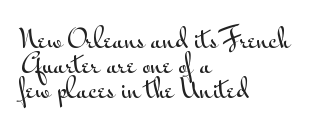
{"underline": "no", "align": "left", "line_spacing": "tight", "line_spacing_ratio": 1.01, "letter_spacing": "normal", "letter_spacing_em": 0.0, "glyph_px": 25}
